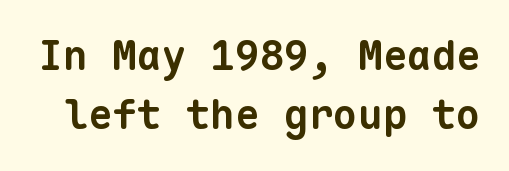
The image shows 41 px bold sans-serif type, monospaced; set normal line spacing (1.45x), normal letter spacing, not underlined; low stroke contrast and a medium x-height.
